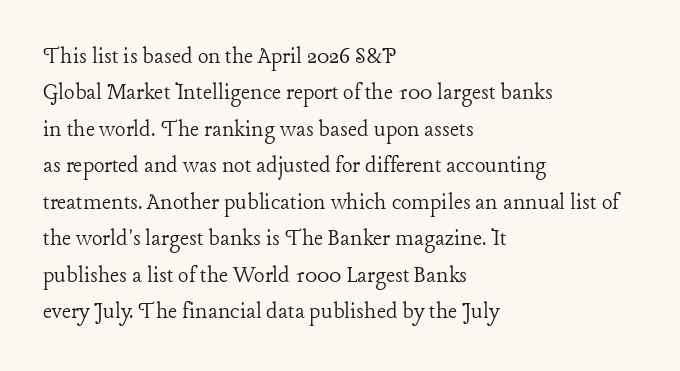
In terms of posture, this sample is upright. The passage shown has conventional tracking throughout. The zone under the glyphs is completely vacant. The lines are quadded left. These glyphs show unthickened strokes, regular width or finer. Rows of type keep a routine distance in the vertical direction.
